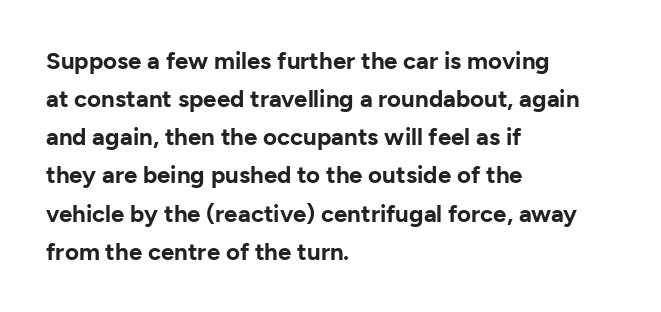
Q: Is the text bold? A: Yes.
Q: Is the text italic (slanted)? A: No, it is upright.
Q: Is the text underlined? A: No.
Q: How is the paragraph aligned? A: Left-aligned.
Q: Is the spacing between letters normal or unusually wide? A: Normal.
Q: Is the spacing between lines tight, normal or loose? A: Normal.
